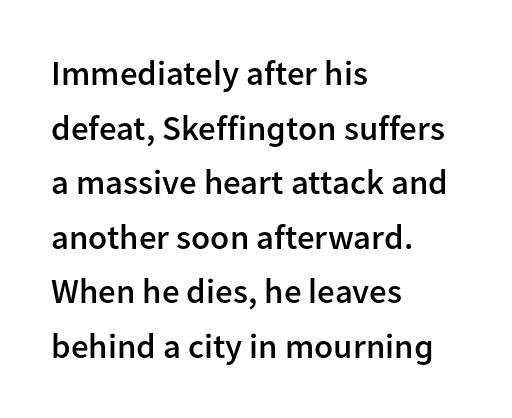
Q: Is the text bold? A: Semi-bold.
Q: Is the text italic (slanted)? A: No, it is upright.
Q: Is the typeface a serif or a sans-serif typeface? A: Sans-serif.
Q: Is the text underlined? A: No.
Q: How is the paragraph aligned? A: Left-aligned.
Q: Is the spacing between letters normal or unusually wide? A: Normal.
Q: Is the spacing between lines tight, normal or loose? A: Normal.
Q: Width (condensed, normal, or wide)? A: Normal.
Q: Stroke contrast? A: Low.
Q: x-height? A: Medium.
Q: Monospaced? A: No.
